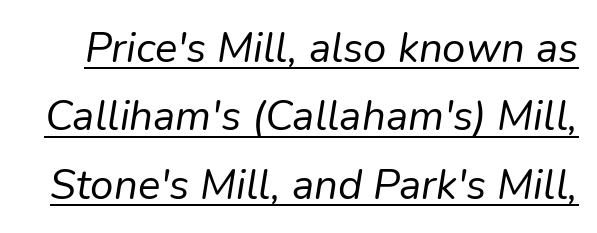
Q: Is the text bold? A: No.
Q: Is the text italic (slanted)? A: Yes, it leans right by about 9 degrees.
Q: Is the text underlined? A: Yes.
Q: Is the spacing between letters normal or unusually wide? A: Normal.
Q: Is the spacing between lines tight, normal or loose? A: Normal.
Q: Width (condensed, normal, or wide)? A: Normal.
Q: Stroke contrast? A: Low.
Q: x-height? A: Medium.
Q: Monospaced? A: No.
